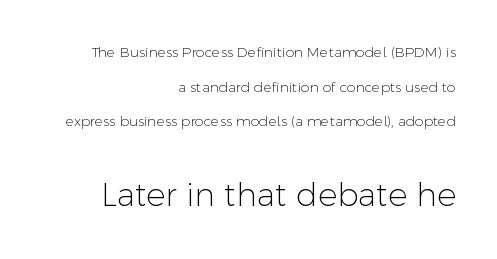
Each word holds together tightly as a unit, with standard inter-letter gaps. Each row of text sits above clean, open space. Note: no serifs on the glyphs. The text block is weighted toward the right margin, trailing off unevenly leftward.
